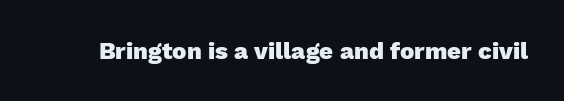
{"italic": "no", "bold": "yes", "underline": "no", "letter_spacing": "normal", "letter_spacing_em": 0.0, "glyph_px": 24}
